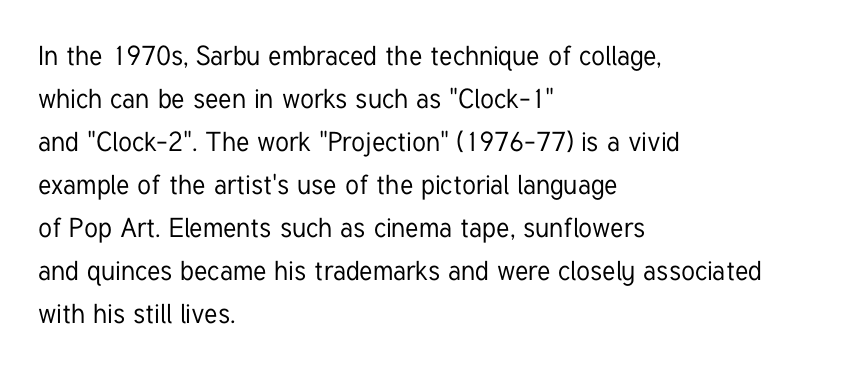
Notice how descenders clear the ascenders below comfortably — that's standard leading. Rendered with straight, roman letterforms. These lines keep a tight, regular rhythm from letter to letter. Only glyphs here, with clear space below each row. Line beginnings align vertically; line endings do not.
